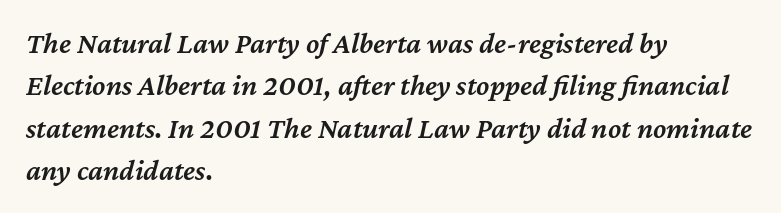
{"italic": "yes", "lean": "right", "slant_degrees": 12, "bold": "semi", "weight": "semibold", "width": "normal", "stroke_contrast": "medium", "x_height": "medium", "monospaced": "no", "underline": "no", "align": "left", "line_spacing": "normal", "line_spacing_ratio": 1.41, "letter_spacing": "normal", "letter_spacing_em": 0.0, "glyph_px": 30}
